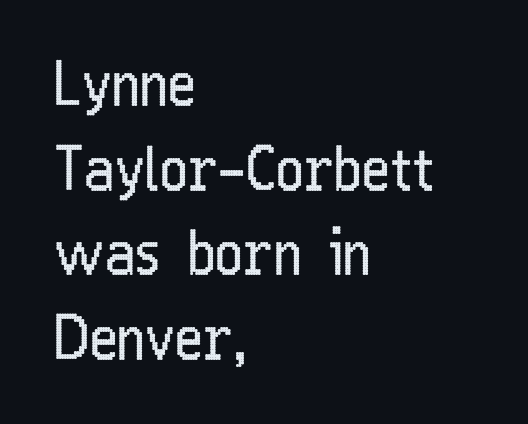
Q: Is the text bold? A: No.
Q: Is the text italic (slanted)? A: No, it is upright.
Q: Is the typeface a serif or a sans-serif typeface? A: Sans-serif.
Q: Is the text underlined? A: No.
Q: How is the paragraph aligned? A: Left-aligned.
Q: Is the spacing between letters normal or unusually wide? A: Normal.
Q: Is the spacing between lines tight, normal or loose? A: Normal.
Q: Width (condensed, normal, or wide)? A: Condensed.
Q: Stroke contrast? A: Low.
Q: x-height? A: Medium.
Q: Monospaced? A: No.
